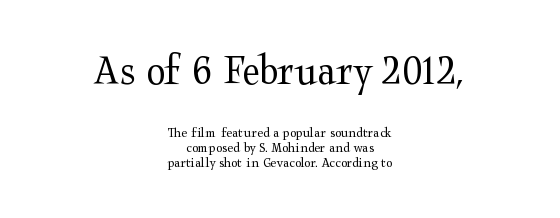
The strokes are not fattened; the text isn't bold. Look at the tracking — it's just the regular setting, nothing added. The designer dialed line spacing down below the default. The passage shown is typeset with a serif family. The paragraph shown floats in the horizontal middle.
